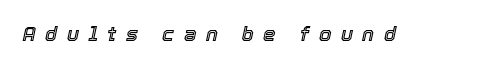
{"italic": "yes", "lean": "right", "slant_degrees": 12, "underline": "no", "letter_spacing": "wide", "letter_spacing_em": 0.47, "glyph_px": 20}
